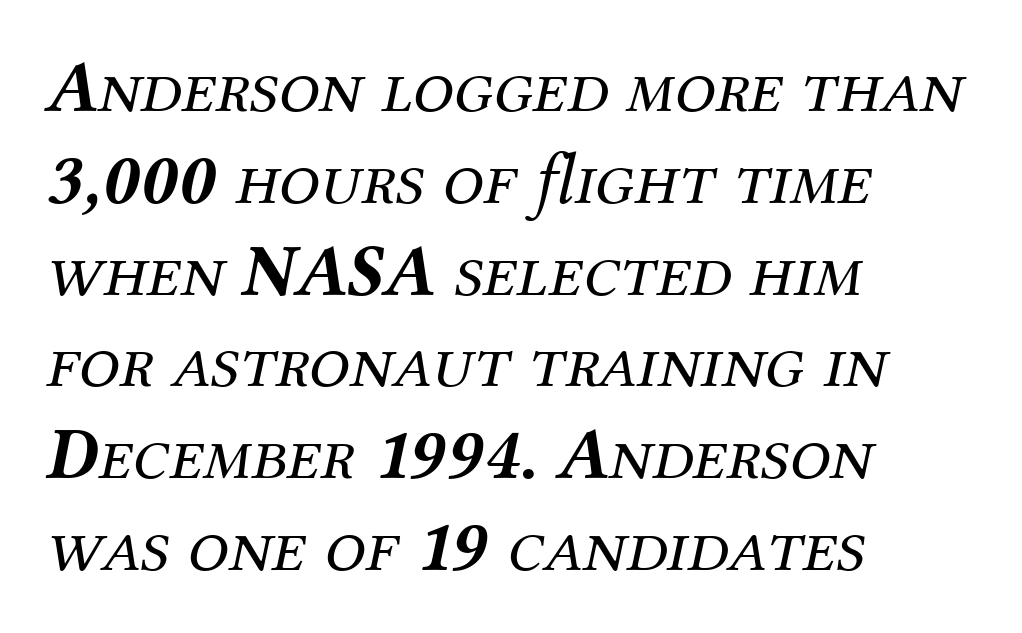
{"serif": "yes", "italic": "yes", "lean": "right", "slant_degrees": 12, "bold": "no", "weight": "regular", "width": "normal", "stroke_contrast": "medium", "x_height": "medium", "monospaced": "no", "underline": "no", "align": "left", "line_spacing_ratio": 1.24, "letter_spacing": "normal", "letter_spacing_em": 0.0, "glyph_px": 74}
